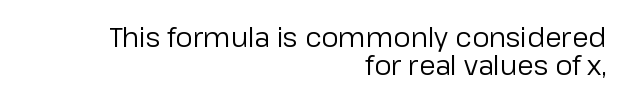
{"italic": "no", "bold": "no", "underline": "no", "align": "right", "line_spacing": "tight", "line_spacing_ratio": 1.02, "letter_spacing": "normal", "letter_spacing_em": 0.0, "glyph_px": 27}
